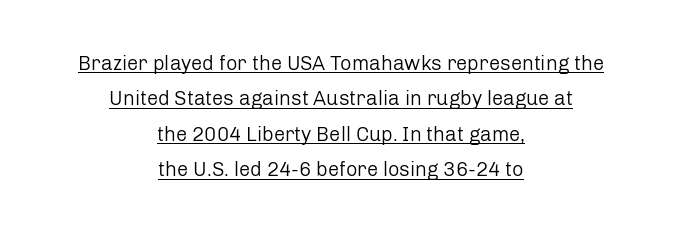
{"italic": "no", "bold": "no", "underline": "yes", "align": "center", "line_spacing_ratio": 1.77, "letter_spacing": "normal", "letter_spacing_em": 0.0, "glyph_px": 20}
